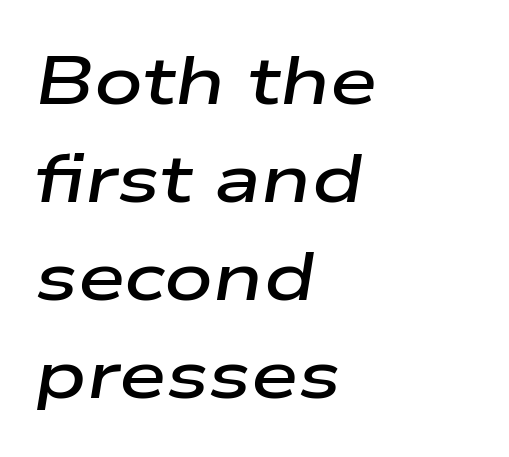
Proportional: the letters do not fall into vertical columns. The face used here is rendered with its standard letterfit. The glyphs are unaccompanied by any horizontal stroke below them. Evenly set lines give the paragraph a standard silhouette. The compositor pushed each line to the left boundary. An italicized treatment has been applied to the whole sample.
